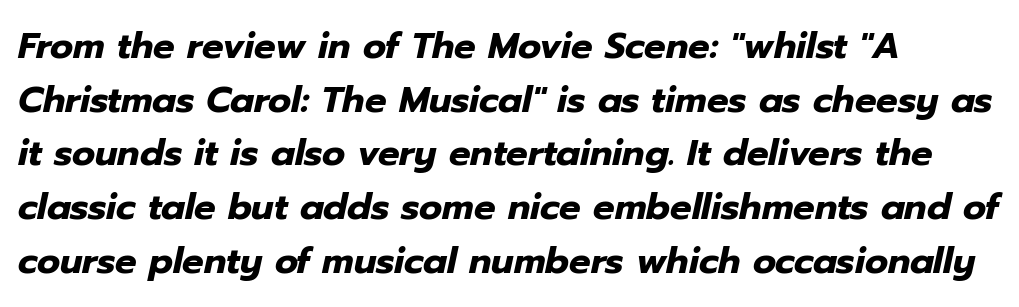
{"italic": "yes", "lean": "right", "slant_degrees": 12, "bold": "yes", "weight": "heavy", "width": "normal", "stroke_contrast": "low", "x_height": "medium", "monospaced": "no", "underline": "no", "align": "left", "line_spacing": "normal", "line_spacing_ratio": 1.49, "letter_spacing": "normal", "letter_spacing_em": 0.0, "glyph_px": 36}
